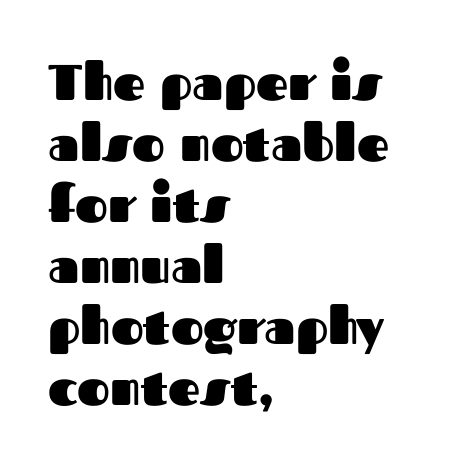
The area under the type is left untouched. Nope, not italic — everything's standing straight. Stroke thickness is high; the sample reads as a true bold. The rag falls on the right side of this text block.
